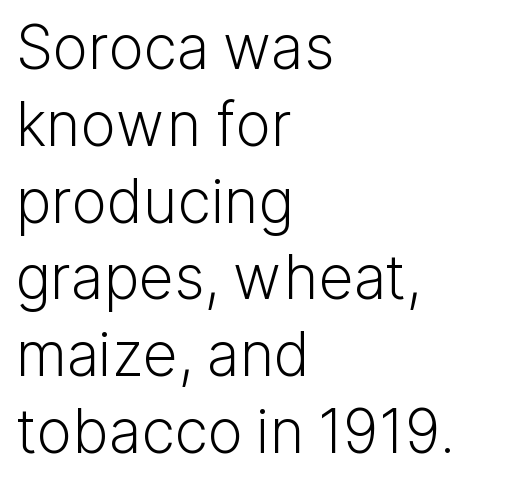
{"serif": "no", "italic": "no", "bold": "no", "weight": "light", "width": "normal", "stroke_contrast": "low", "x_height": "medium", "monospaced": "no", "underline": "no", "align": "left", "line_spacing": "normal", "line_spacing_ratio": 1.28, "letter_spacing": "normal", "letter_spacing_em": 0.0, "glyph_px": 60}
